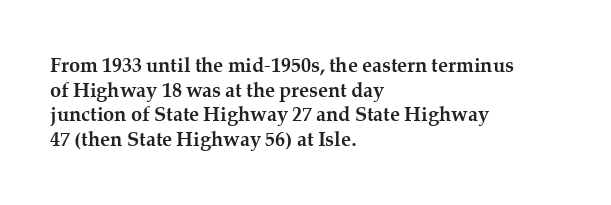
{"italic": "no", "bold": "yes", "underline": "no", "align": "left", "line_spacing_ratio": 1.23, "letter_spacing": "normal", "letter_spacing_em": 0.0, "glyph_px": 20}
